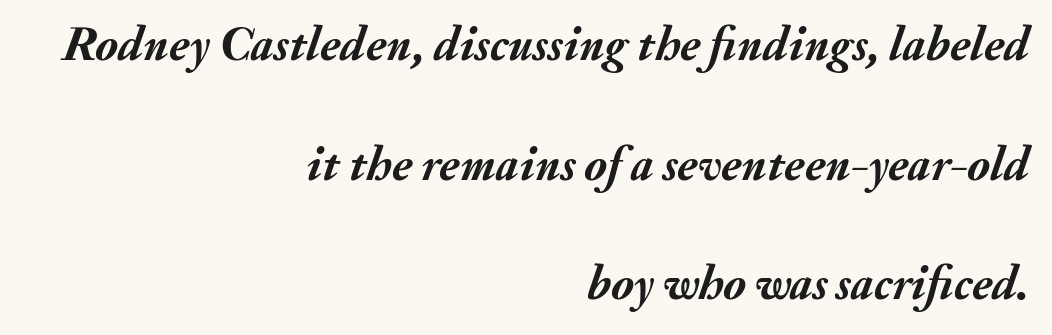
As a designer I'd log this as weight 700, bold. Each new line begins a long way beneath the previous one. Looking at the ascenders, they clearly lean. The rendering keeps characters at their native spacing. These lines are set flush right with a ragged left edge.
